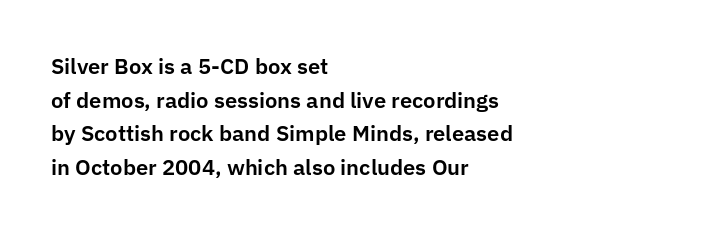
Q: Is the text italic (slanted)? A: No, it is upright.
Q: Is the text underlined? A: No.
Q: How is the paragraph aligned? A: Left-aligned.
Q: Is the spacing between letters normal or unusually wide? A: Normal.
Q: Is the spacing between lines tight, normal or loose? A: Normal.
